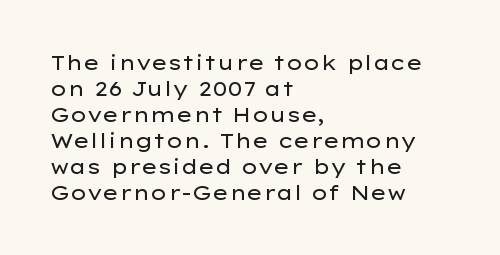
Where is the straight margin? On the left. This sample keeps an unexceptional amount of space between lines. The typesetting does not lean heavy: it is not bold. The gaps between neighbouring characters are ordinary and unremarkable. A clean baseline with only descenders dipping below it.
